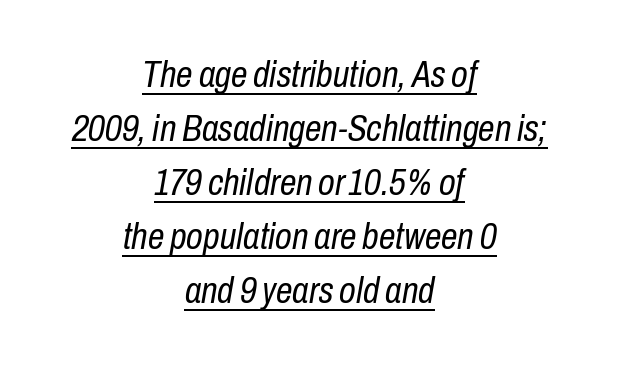
The image shows 37 px regular-weight, condensed type, italic (leaning right); set centered, normal line spacing (1.46x), normal letter spacing, underlined; low stroke contrast and a medium x-height.
